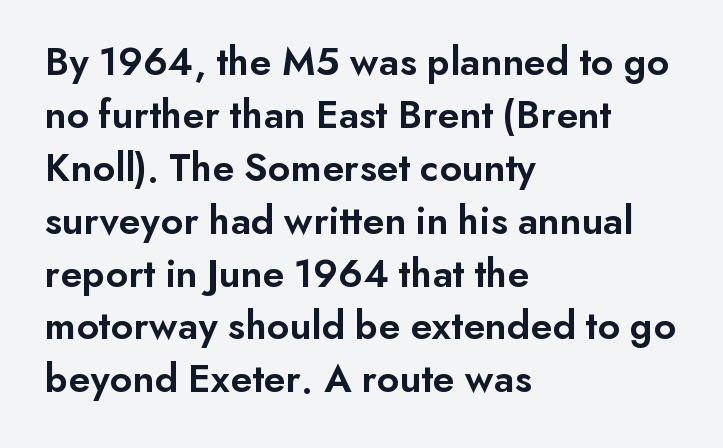
{"serif": "no", "italic": "no", "bold": "semi", "weight": "semibold", "width": "normal", "stroke_contrast": "low", "x_height": "small", "monospaced": "no", "underline": "no", "align": "left", "line_spacing": "normal", "line_spacing_ratio": 1.29, "letter_spacing": "normal", "letter_spacing_em": 0.0, "glyph_px": 41}
